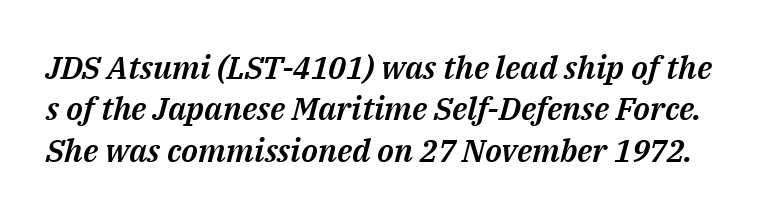
{"italic": "yes", "lean": "right", "slant_degrees": 14, "width": "normal", "stroke_contrast": "medium", "x_height": "medium", "monospaced": "no", "underline": "no", "line_spacing": "normal", "line_spacing_ratio": 1.29, "letter_spacing": "normal", "letter_spacing_em": 0.0, "glyph_px": 32}
